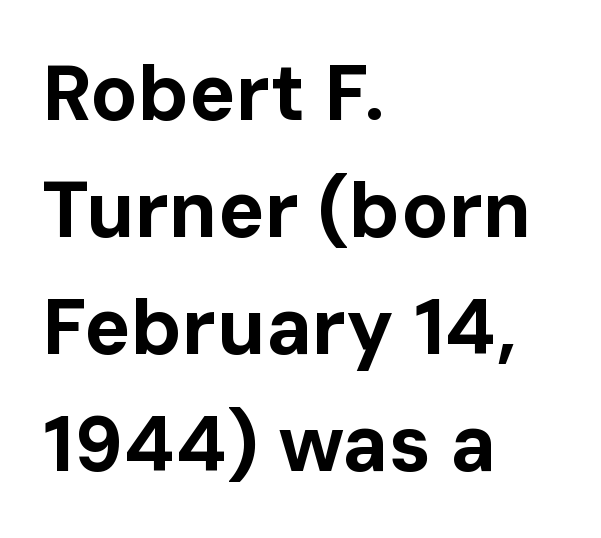
No word sits above an underline. A student would call this left alignment; a typographer would say flush left, rag right. Italic? Not at all — the glyphs are vertical. A sans-serif font was chosen for this passage. The letters sit at their default tracking, neither squeezed nor spread.
